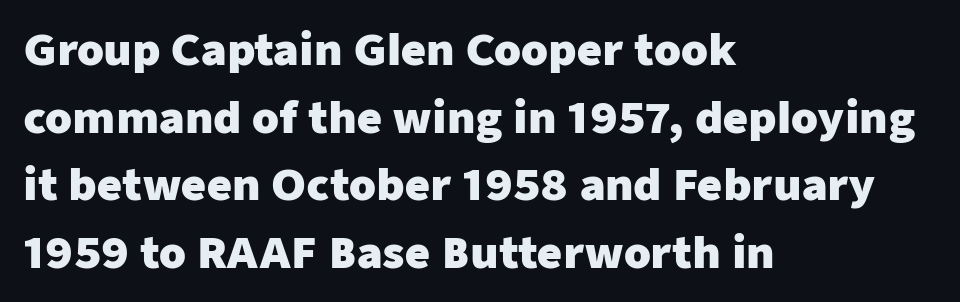
The image shows 43 px heavy sans-serif type, upright; set left-aligned, normal line spacing (1.57x), normal letter spacing, not underlined; low stroke contrast and a medium x-height.
